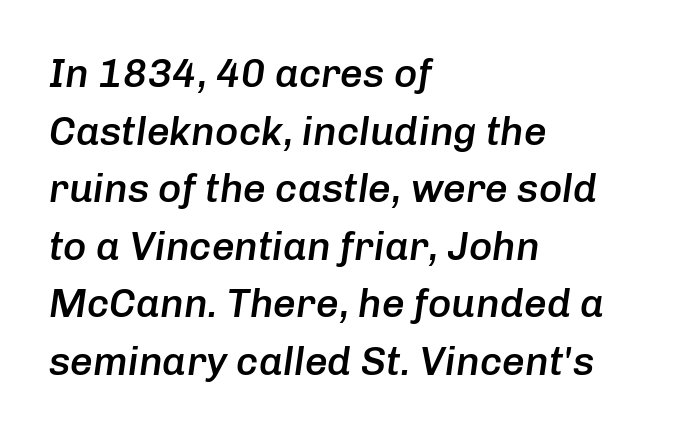
{"italic": "yes", "lean": "right", "slant_degrees": 8, "bold": "semi", "weight": "semibold", "width": "normal", "stroke_contrast": "low", "x_height": "medium", "monospaced": "no", "underline": "no", "align": "left", "line_spacing": "normal", "line_spacing_ratio": 1.44, "letter_spacing": "normal", "letter_spacing_em": 0.0, "glyph_px": 40}
